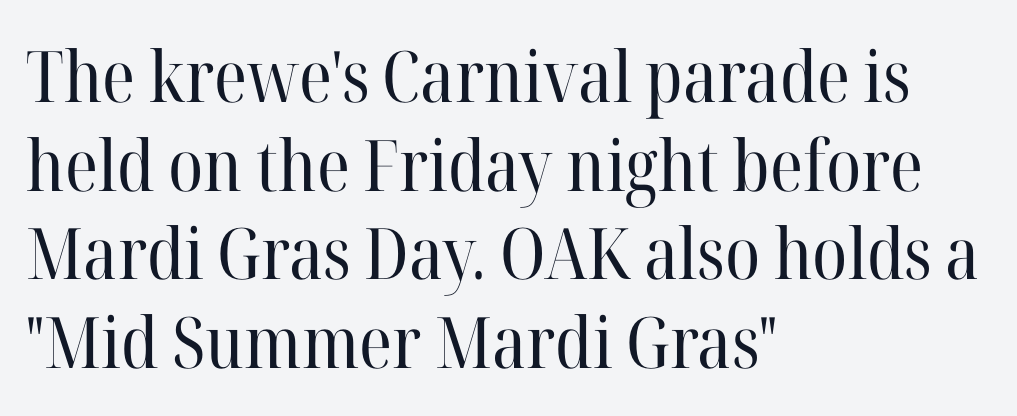
{"serif": "yes", "italic": "no", "bold": "no", "weight": "regular", "width": "normal", "stroke_contrast": "high", "x_height": "medium", "monospaced": "no", "underline": "no", "align": "left", "line_spacing": "normal", "line_spacing_ratio": 1.25, "letter_spacing": "normal", "letter_spacing_em": 0.0, "glyph_px": 71}
